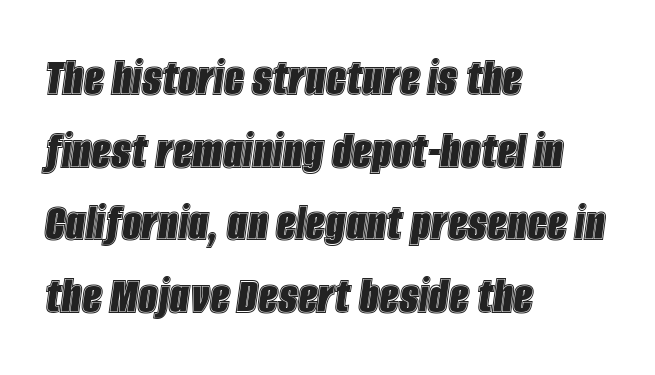
The glyphs are unaccompanied by any horizontal stroke below them. Compared with ordinary roman type, these characters are visibly tilted. In terms of letterspacing, this is plain default setting. Reading down the block, your eye returns to a fixed left position each line.
